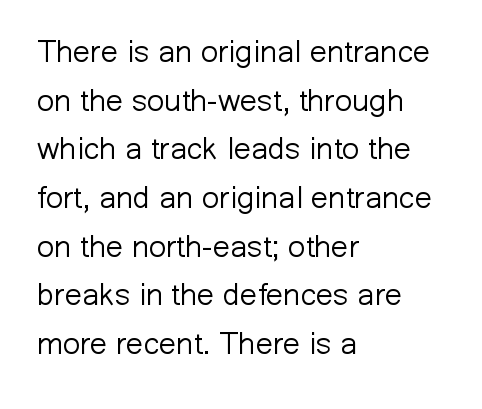
The image shows 31 px light sans-serif type, upright; set left-aligned, normal line spacing (1.57x), normal letter spacing, not underlined; low stroke contrast and a medium x-height.
